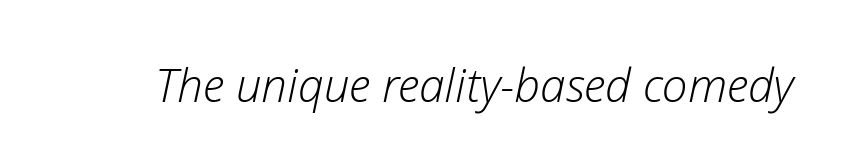
Compared with typical body copy, the letter spacing here is the same. The characters are drawn with everyday or finer stroke widths. This rendering features lettering with no underline. Proportional: the letters do not fall into vertical columns. Yep, that's italic — everything's leaning.
